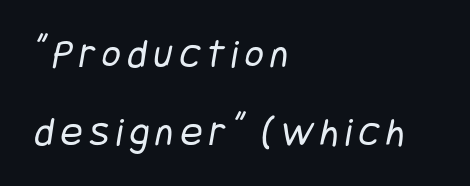
Line spacing here is loose. The rag falls on the right side of this text block. Stroke mass is kept to a normal reading level or below. Nope, no serifs anywhere on these letters. The strip under each line holds only bare page.
